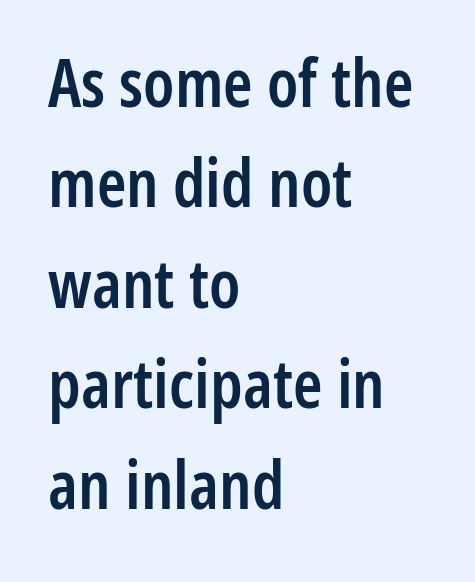
The gap between lines stays unmarked. This sample uses an upright cut, with every glyph sitting square on the baseline. The face used here is rendered with its standard letterfit. Honestly, the row spacing looks completely unremarkable.
